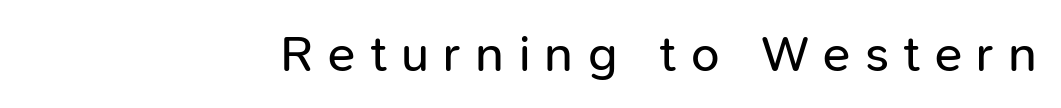
{"serif": "no", "italic": "no", "bold": "no", "weight": "regular", "width": "normal", "stroke_contrast": "low", "x_height": "medium", "monospaced": "no", "underline": "no", "align": "right", "letter_spacing": "wide", "letter_spacing_em": 0.28, "glyph_px": 51}
